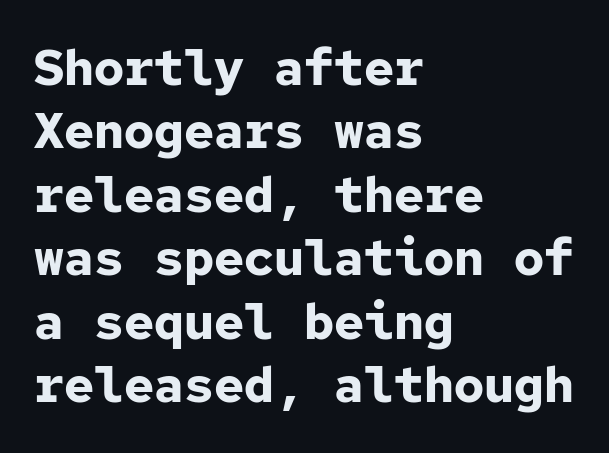
Q: Is the text bold? A: Yes.
Q: Is the text italic (slanted)? A: No, it is upright.
Q: Is the typeface a serif or a sans-serif typeface? A: Sans-serif.
Q: Is the text underlined? A: No.
Q: How is the paragraph aligned? A: Left-aligned.
Q: Is the spacing between letters normal or unusually wide? A: Normal.
Q: Is the spacing between lines tight, normal or loose? A: Normal.
Q: Width (condensed, normal, or wide)? A: Normal.
Q: Stroke contrast? A: Low.
Q: x-height? A: Medium.
Q: Monospaced? A: Yes.
